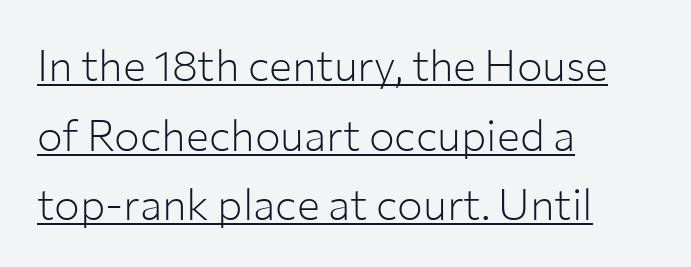
The image shows 43 px light sans-serif type, upright; set left-aligned, normal line spacing (1.62x), normal letter spacing, underlined; low stroke contrast and a medium x-height.
